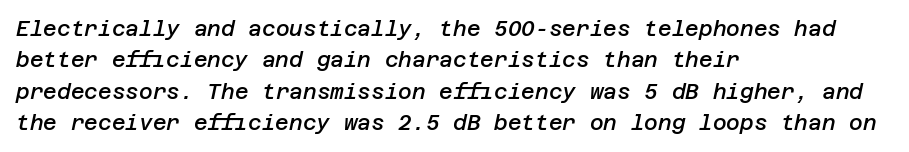
Q: Is the text bold? A: Semi-bold.
Q: Is the text italic (slanted)? A: Yes, it leans right by about 12 degrees.
Q: Is the text underlined? A: No.
Q: How is the paragraph aligned? A: Left-aligned.
Q: Is the spacing between letters normal or unusually wide? A: Normal.
Q: Is the spacing between lines tight, normal or loose? A: Normal.
